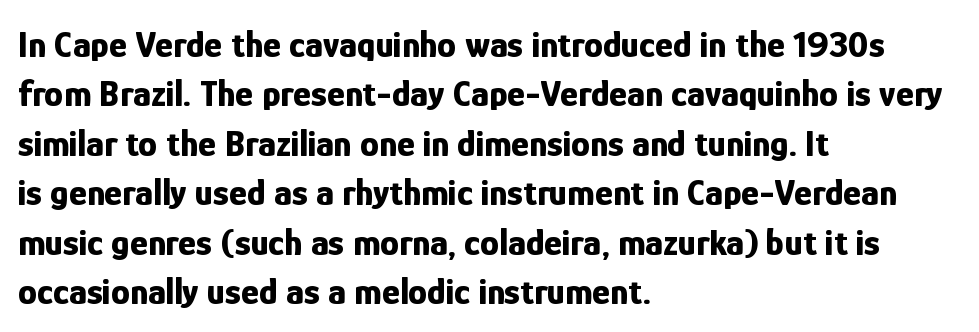
Q: Is the text bold? A: Yes.
Q: Is the text italic (slanted)? A: No, it is upright.
Q: Is the typeface a serif or a sans-serif typeface? A: Sans-serif.
Q: Is the text underlined? A: No.
Q: How is the paragraph aligned? A: Left-aligned.
Q: Is the spacing between letters normal or unusually wide? A: Normal.
Q: Is the spacing between lines tight, normal or loose? A: Normal.
Q: Width (condensed, normal, or wide)? A: Condensed.
Q: Stroke contrast? A: Low.
Q: x-height? A: Medium.
Q: Monospaced? A: No.
